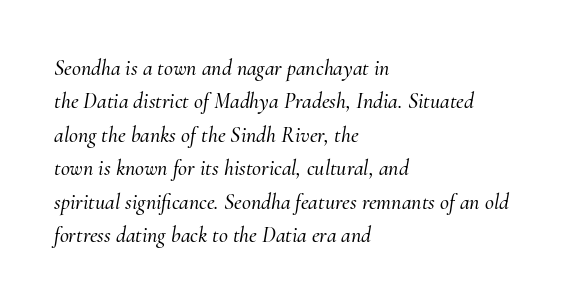
In CSS terms this would be text-align: left. Every character sits at an angle, as italics do. Between one letter and the next there's only the usual sliver of space. Compared with typical paragraphs, the rows here are spaced about the same.
